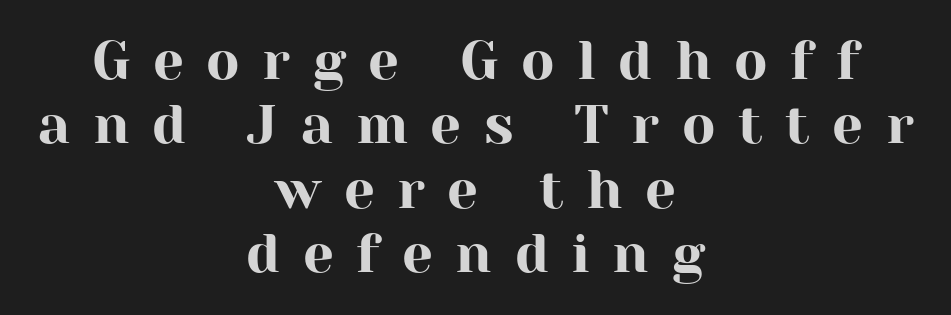
{"serif": "yes", "italic": "no", "width": "normal", "stroke_contrast": "high", "x_height": "medium", "monospaced": "no", "underline": "no", "align": "center", "line_spacing_ratio": 1.17, "letter_spacing": "wide", "letter_spacing_em": 0.41, "glyph_px": 55}
